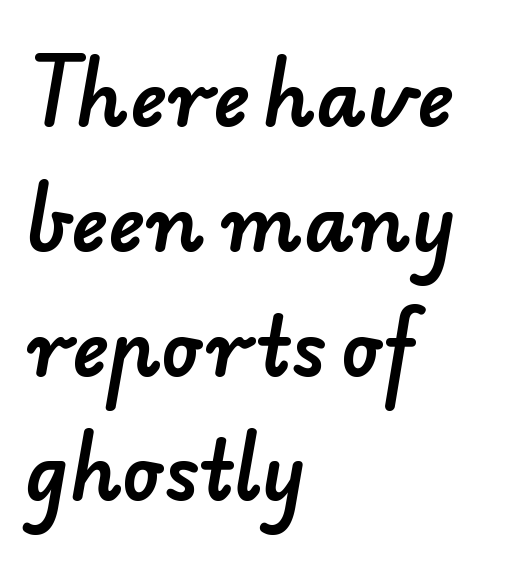
Q: Is the typeface a serif or a sans-serif typeface? A: Sans-serif.
Q: Is the text underlined? A: No.
Q: How is the paragraph aligned? A: Left-aligned.
Q: Is the spacing between letters normal or unusually wide? A: Normal.
Q: Is the spacing between lines tight, normal or loose? A: Normal.
Q: Width (condensed, normal, or wide)? A: Normal.
Q: Stroke contrast? A: Low.
Q: x-height? A: Small.
Q: Monospaced? A: No.
